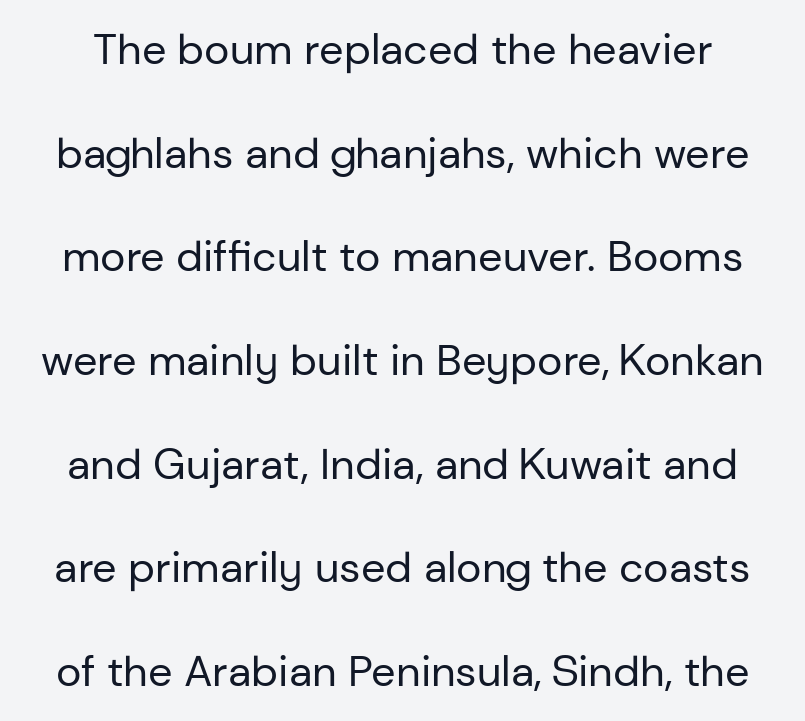
{"serif": "no", "italic": "no", "bold": "no", "weight": "regular", "width": "normal", "stroke_contrast": "low", "x_height": "medium", "monospaced": "no", "underline": "no", "line_spacing": "loose", "line_spacing_ratio": 2.41, "letter_spacing": "normal", "letter_spacing_em": 0.0, "glyph_px": 43}
